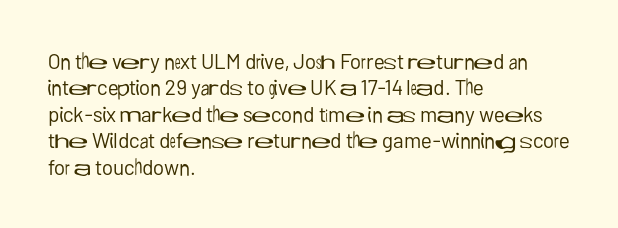
The image shows 21 px text type, upright; set left-aligned, normal line spacing (1.26x), normal letter spacing, not underlined.
